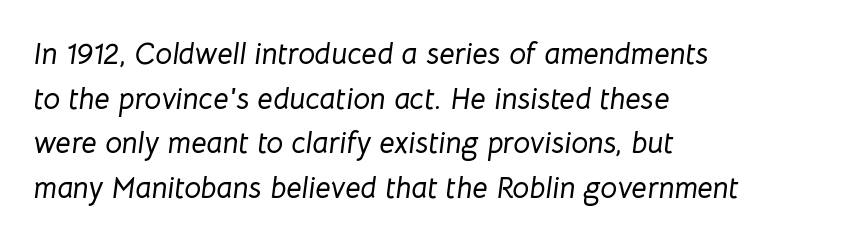
The image shows 30 px text type, italic (leaning right); set left-aligned, normal line spacing (1.49x), normal letter spacing, not underlined; low stroke contrast and a medium x-height.
